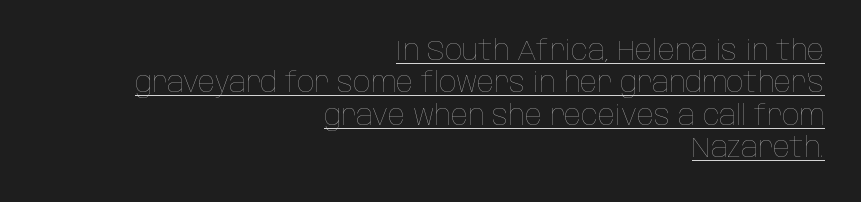
Q: Is the text bold? A: No.
Q: Is the text italic (slanted)? A: No, it is upright.
Q: Is the text underlined? A: Yes.
Q: How is the paragraph aligned? A: Right-aligned.
Q: Is the spacing between letters normal or unusually wide? A: Normal.
Q: Width (condensed, normal, or wide)? A: Condensed.
Q: Stroke contrast? A: Low.
Q: x-height? A: Large.
Q: Monospaced? A: No.
